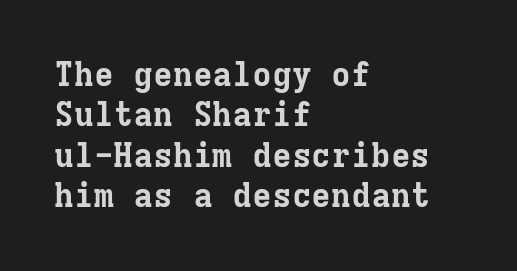
{"serif": "yes", "italic": "no", "bold": "yes", "weight": "bold", "width": "normal", "stroke_contrast": "low", "x_height": "medium", "monospaced": "yes", "underline": "no", "align": "left", "line_spacing_ratio": 1.22, "letter_spacing": "normal", "letter_spacing_em": 0.0, "glyph_px": 33}
